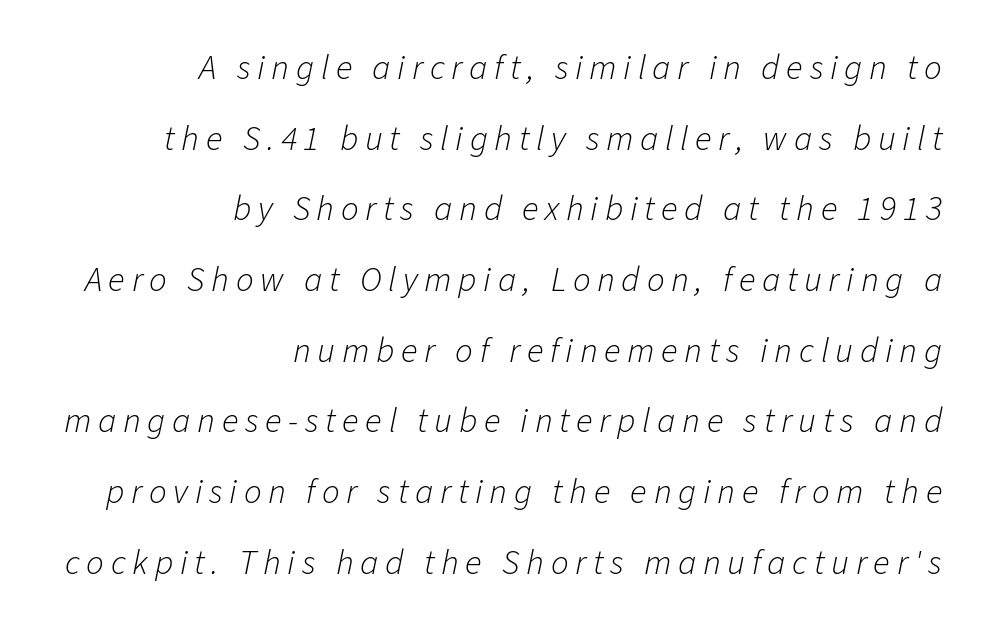
The line-height multiplier appears high, well above default. The rendering uses natural spacing where letterforms have individual widths. The baseline area is clear. Line endings align vertically; line beginnings do not. There's an unmistakable incline to the writing here. The passage shown is not bold in any degree.
